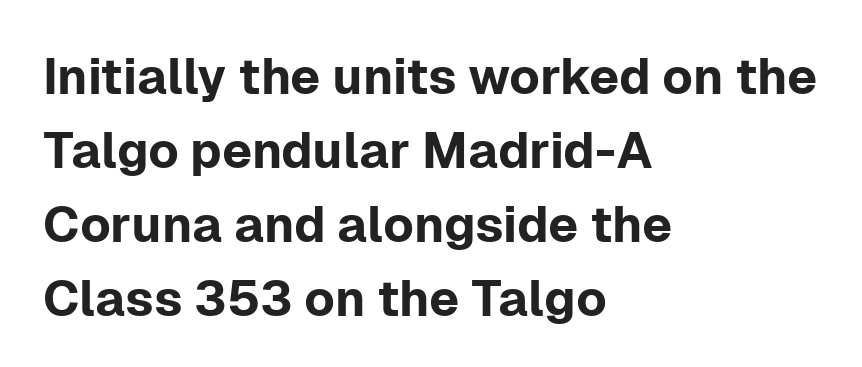
Q: Is the text italic (slanted)? A: No, it is upright.
Q: Is the typeface a serif or a sans-serif typeface? A: Sans-serif.
Q: Is the text underlined? A: No.
Q: How is the paragraph aligned? A: Left-aligned.
Q: Is the spacing between letters normal or unusually wide? A: Normal.
Q: Is the spacing between lines tight, normal or loose? A: Normal.
Q: Width (condensed, normal, or wide)? A: Normal.
Q: Stroke contrast? A: Low.
Q: x-height? A: Medium.
Q: Monospaced? A: No.
